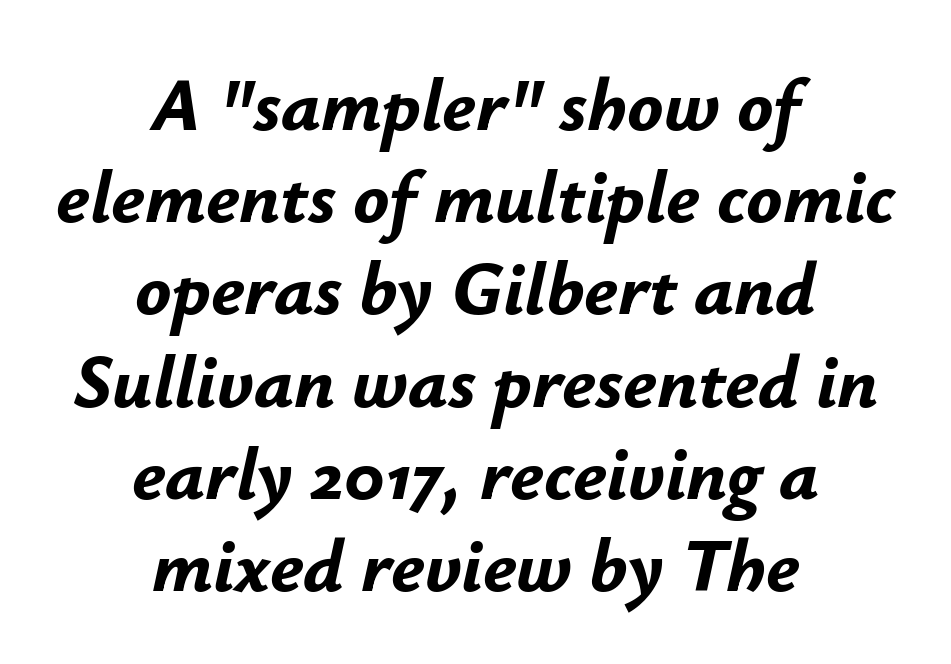
Teacher's note: observe the equal gaps on both sides — that is centered alignment. Does the lettering tilt? It does — this is italic. Students, note that the glyphs here touch the page at normal intervals. The face used here is proportionally spaced, like ordinary book or web type. The characters look thick and weighty, a clear bold.
